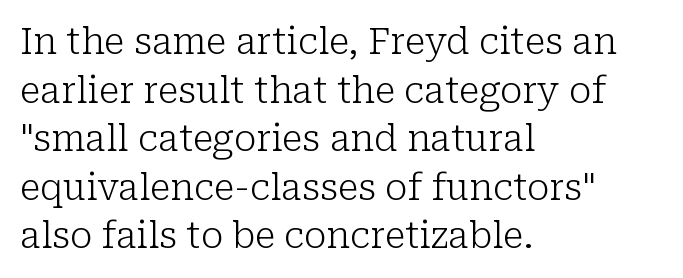
The image shows 36 px light serif type, upright; set left-aligned, normal line spacing (1.35x), normal letter spacing, not underlined; low stroke contrast and a medium x-height.
